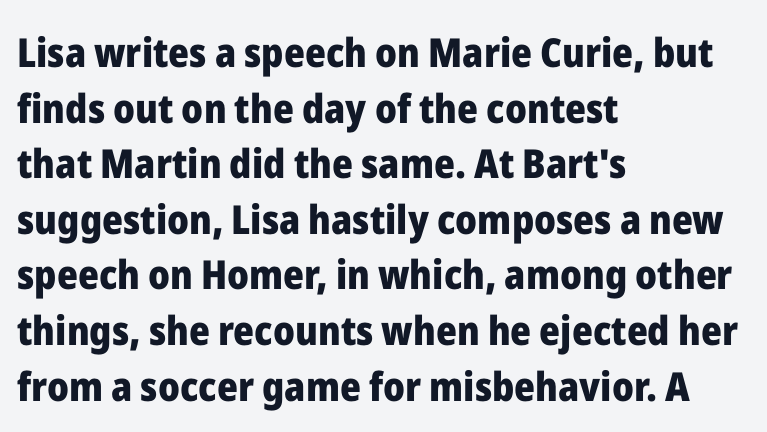
{"serif": "no", "italic": "no", "bold": "yes", "weight": "heavy", "width": "normal", "stroke_contrast": "low", "x_height": "medium", "monospaced": "no", "underline": "no", "align": "left", "line_spacing": "normal", "line_spacing_ratio": 1.39, "letter_spacing": "normal", "letter_spacing_em": 0.0, "glyph_px": 40}
